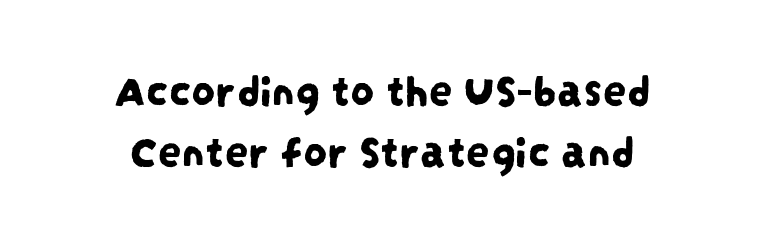
Q: Is the typeface a serif or a sans-serif typeface? A: Sans-serif.
Q: Is the text underlined? A: No.
Q: How is the paragraph aligned? A: Centered.
Q: Is the spacing between letters normal or unusually wide? A: Normal.
Q: Is the spacing between lines tight, normal or loose? A: Normal.
Q: Width (condensed, normal, or wide)? A: Condensed.
Q: Stroke contrast? A: Low.
Q: x-height? A: Large.
Q: Monospaced? A: No.
